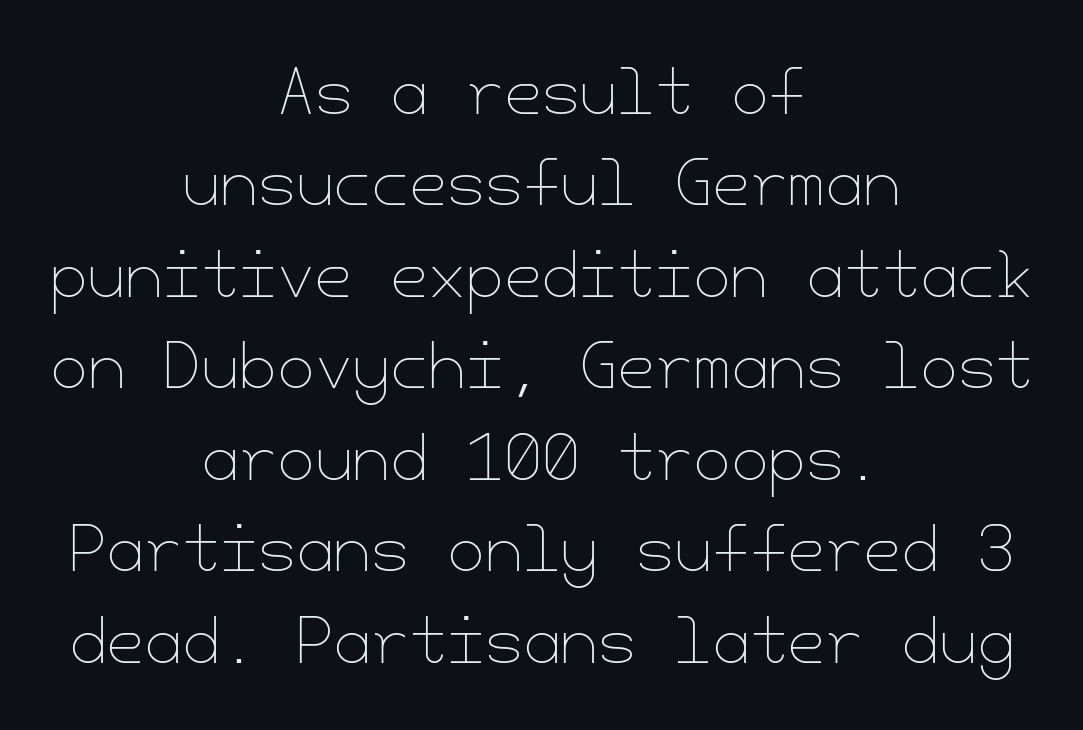
Q: Is the text bold? A: No.
Q: Is the text italic (slanted)? A: No, it is upright.
Q: Is the text underlined? A: No.
Q: How is the paragraph aligned? A: Centered.
Q: Is the spacing between letters normal or unusually wide? A: Normal.
Q: Is the spacing between lines tight, normal or loose? A: Normal.
Q: Width (condensed, normal, or wide)? A: Normal.
Q: Stroke contrast? A: Low.
Q: x-height? A: Small.
